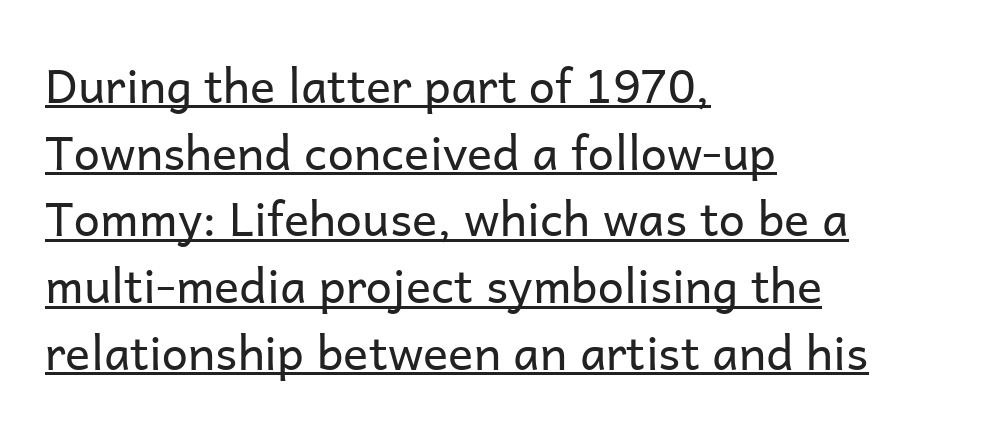
Does the leading feel generous? No, just average. The glyphs are accompanied by a horizontal stroke just below them. The weight would be labelled regular, book, light, or lighter still. Notice how the passage keeps a crisp vertical edge on the left only. These lines were composed using upright roman letters.
